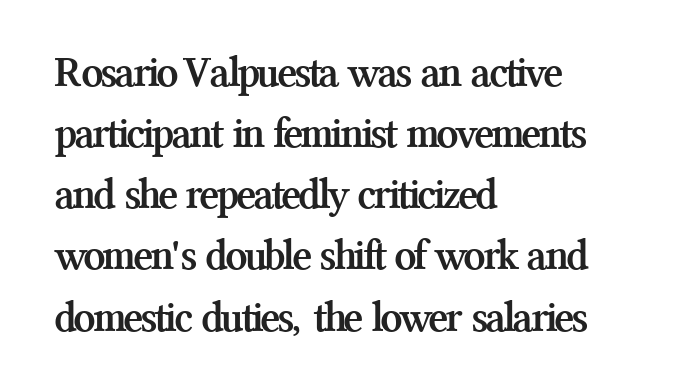
The image shows 44 px semibold serif type, upright; set left-aligned, normal line spacing (1.39x), normal letter spacing, not underlined; medium stroke contrast and a medium x-height.
